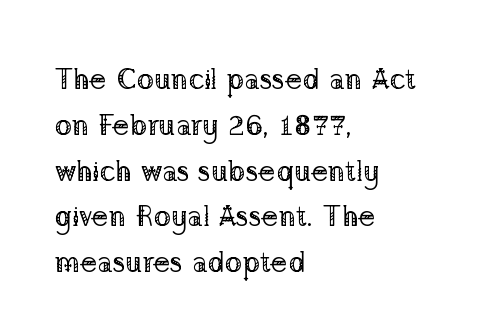
The image shows 29 px regular-weight serif type, upright; set left-aligned, normal line spacing (1.58x), normal letter spacing, not underlined; low stroke contrast and a medium x-height.
